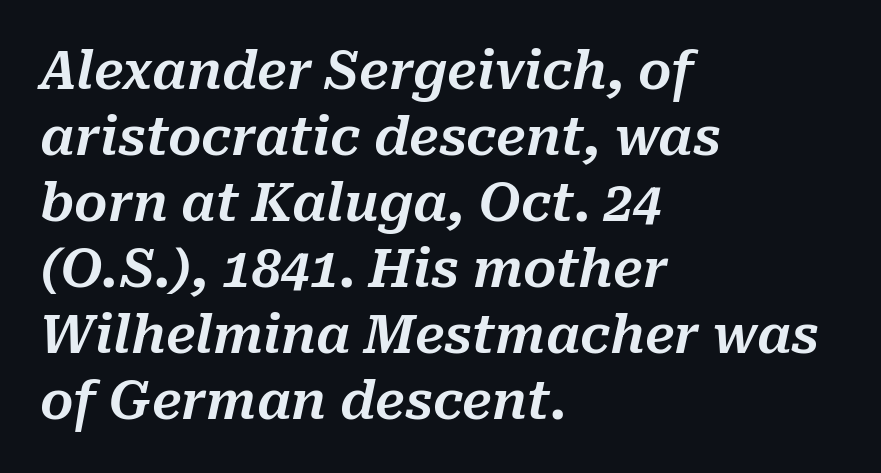
The type is set solid horizontally, with unmodified tracking. Character widths vary here, with narrow letters taking less room than wide ones. Line beginnings align vertically; line endings do not. Lines of text with bare space underneath.
